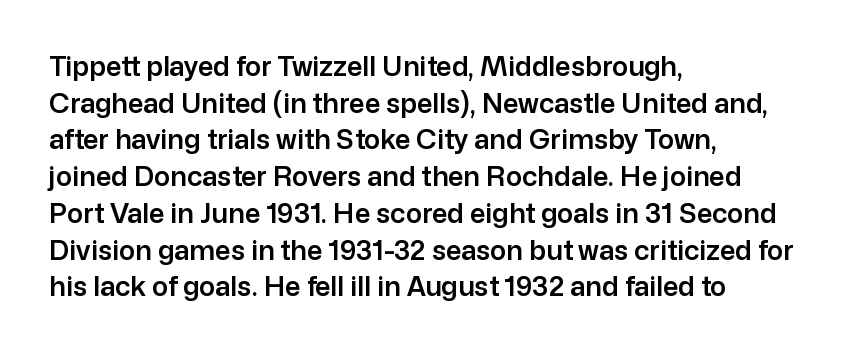
The image shows 27 px text type, upright; set left-aligned, normal line spacing (1.36x), normal letter spacing, not underlined.
